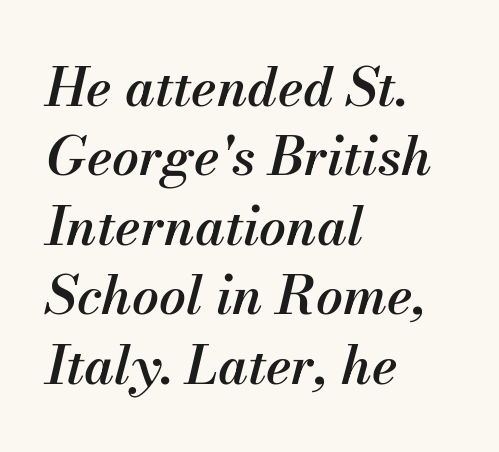
I'd describe the lettering as semibold — firm but not a full bold. The rendering uses natural spacing where letterforms have individual widths. Is the type slanted? Yes — the strokes lean at a clear angle. No word sits above an underline. These lines keep a tight, regular rhythm from letter to letter. Horizontal bands of white between lines are of average thickness.
